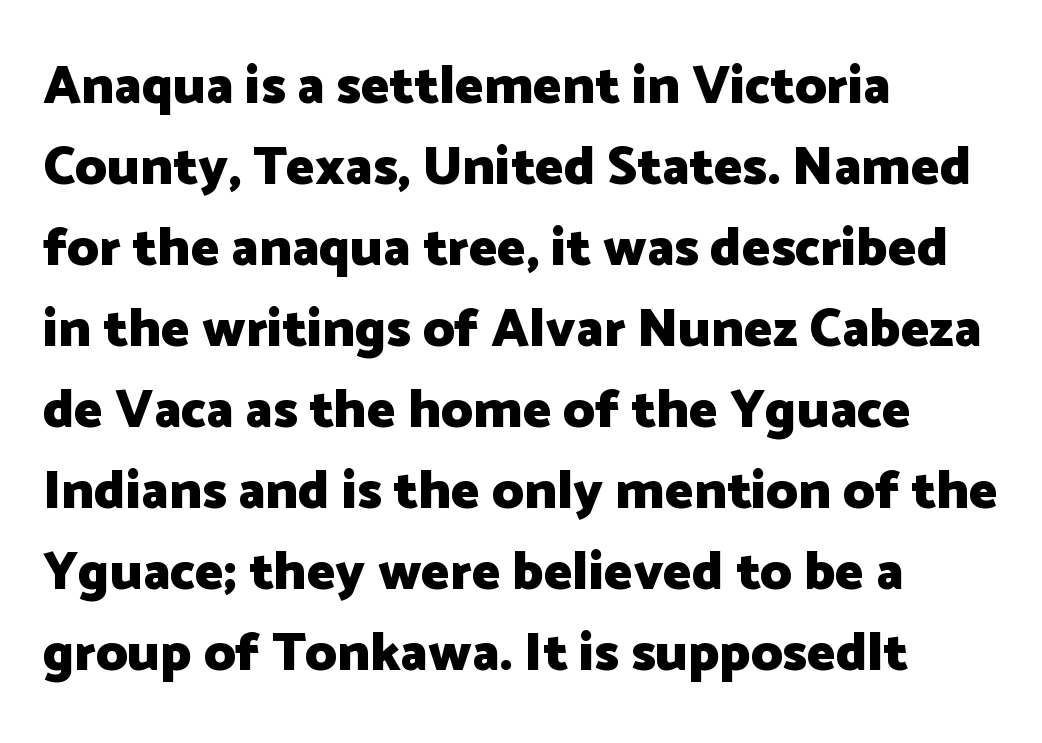
Q: Is the text bold? A: Yes.
Q: Is the text italic (slanted)? A: No, it is upright.
Q: Is the typeface a serif or a sans-serif typeface? A: Sans-serif.
Q: Is the text underlined? A: No.
Q: How is the paragraph aligned? A: Left-aligned.
Q: Is the spacing between letters normal or unusually wide? A: Normal.
Q: Is the spacing between lines tight, normal or loose? A: Normal.
Q: Width (condensed, normal, or wide)? A: Normal.
Q: Stroke contrast? A: Low.
Q: x-height? A: Medium.
Q: Monospaced? A: No.
